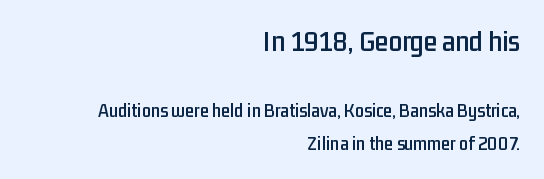
{"serif": "no", "italic": "no", "width": "condensed", "stroke_contrast": "low", "x_height": "medium", "monospaced": "no", "underline": "no", "align": "right", "line_spacing": "normal", "line_spacing_ratio": 1.69, "letter_spacing": "normal", "letter_spacing_em": 0.0, "larger_block": "first", "size_ratio": 1.5, "glyph_px": 30}
